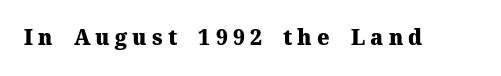
{"italic": "no", "bold": "yes", "underline": "no", "letter_spacing": "wide", "letter_spacing_em": 0.25, "glyph_px": 21}
